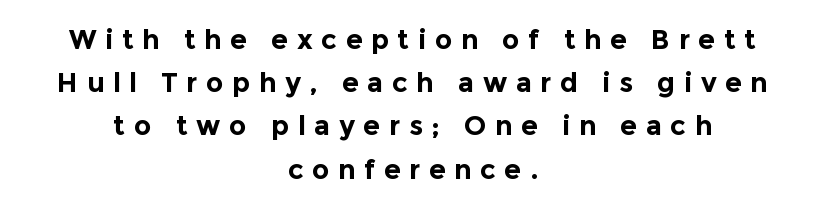
This sample is center-justified, so both line endings float freely. Vertical spacing — default. Strokes here are thick enough to call this a true bold. Posture: vertical.
